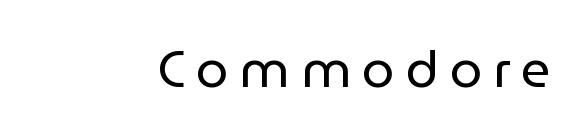
{"serif": "no", "italic": "no", "bold": "no", "weight": "regular", "width": "normal", "stroke_contrast": "low", "x_height": "medium", "monospaced": "no", "underline": "no", "align": "right", "letter_spacing": "wide", "letter_spacing_em": 0.21, "glyph_px": 52}
